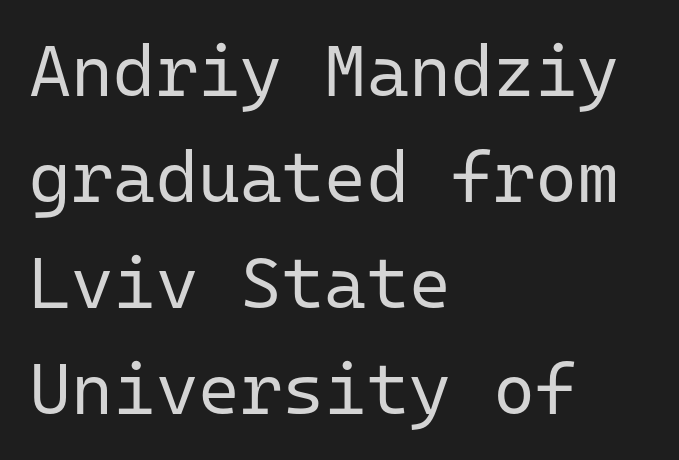
The image shows 72 px regular-weight sans-serif type, upright, monospaced; set left-aligned, normal line spacing (1.47x), normal letter spacing, not underlined; low stroke contrast and a medium x-height.
